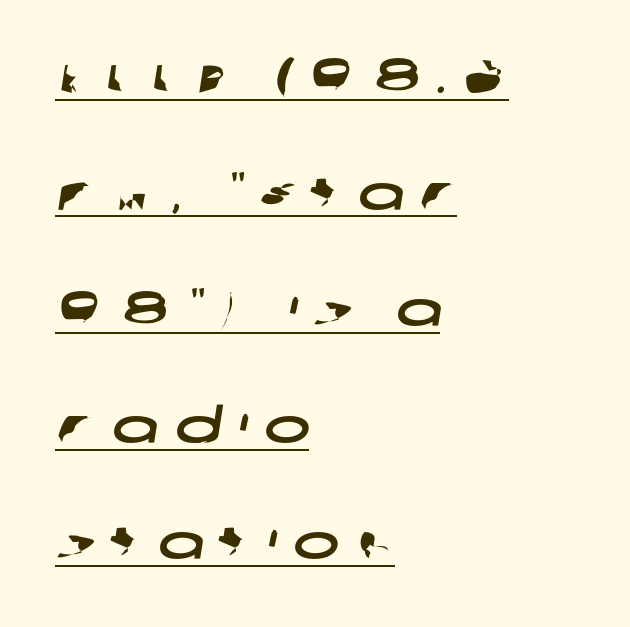
The image shows 49 px wide sans-serif type; set left-aligned, loose line spacing (2.38x), unusually wide letter spacing (+0.34 em), underlined; low stroke contrast and a large x-height.
